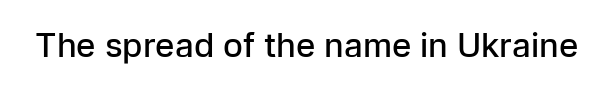
The image shows 33 px semibold sans-serif type, upright; set normal letter spacing, not underlined; low stroke contrast and a medium x-height.
